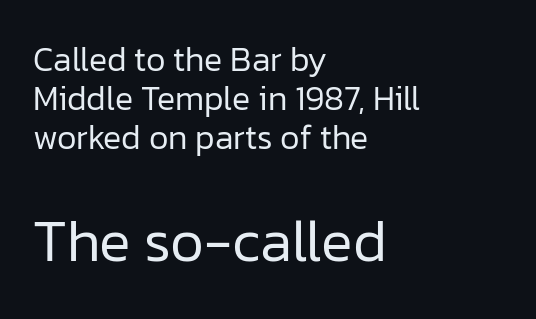
The leading is snug, giving the passage a crowded texture. Has an underline been added? It has not. Teacher's note: observe the even left margin — that is flush-left alignment. Varying glyph widths throughout — classic text-font behaviour.
